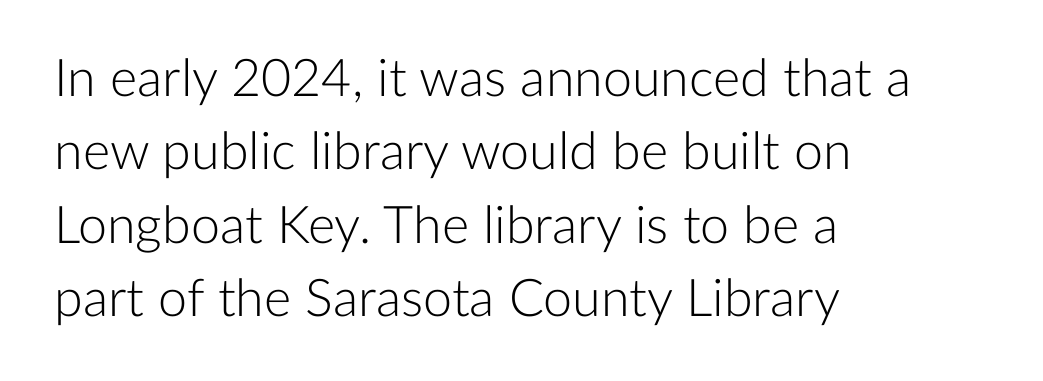
The image shows 52 px light sans-serif type, upright; set left-aligned, normal line spacing (1.41x), normal letter spacing, not underlined; low stroke contrast and a medium x-height.
